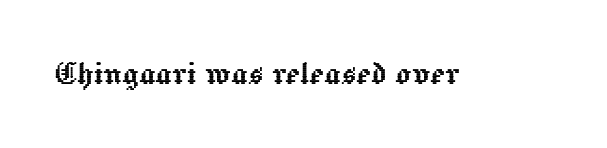
Q: Is the text italic (slanted)? A: No, it is upright.
Q: Is the text underlined? A: No.
Q: Is the spacing between letters normal or unusually wide? A: Normal.
Q: Width (condensed, normal, or wide)? A: Normal.
Q: x-height? A: Medium.
Q: Monospaced? A: No.
